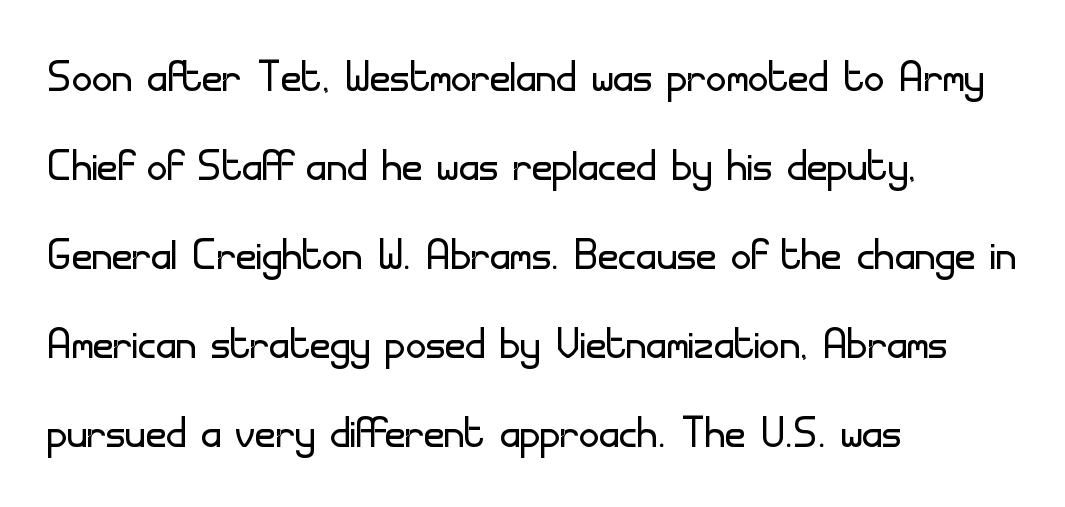
These lines are set flush left with a ragged right edge. Is there much room between lines? A standard amount, neither cramped nor airy. The gaps between neighbouring characters are ordinary and unremarkable. The face looks like a standard text weight, possibly lighter. No word sits above an underline.
